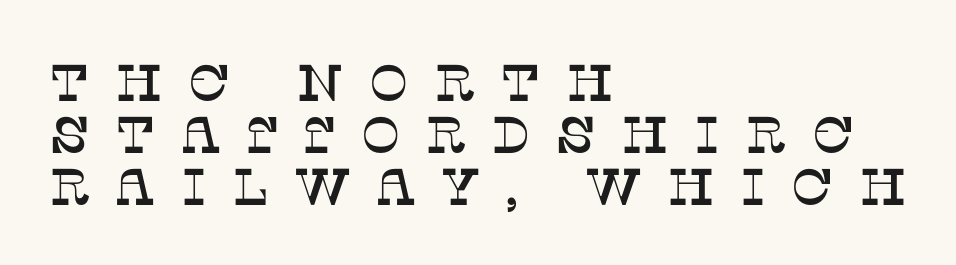
Q: Is the text italic (slanted)? A: No, it is upright.
Q: Is the typeface a serif or a sans-serif typeface? A: Serif.
Q: Is the text underlined? A: No.
Q: How is the paragraph aligned? A: Left-aligned.
Q: Is the spacing between letters normal or unusually wide? A: Unusually wide.
Q: Is the spacing between lines tight, normal or loose? A: Tight.
Q: Width (condensed, normal, or wide)? A: Normal.
Q: Stroke contrast? A: Low.
Q: x-height? A: Large.
Q: Monospaced? A: No.
